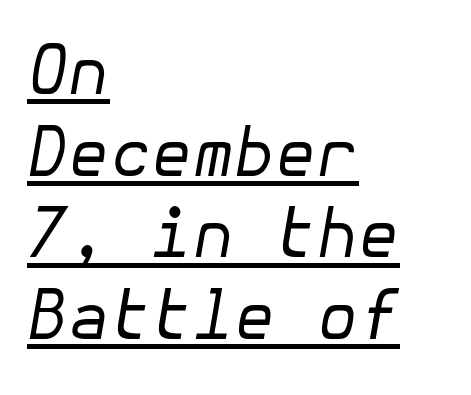
These lines were composed using italics. A baseline rule has been typeset under these characters. Short and long lines alike share a common starting point at left. Is the stroke heavy? The answer is a plain regular-or-lighter. Here the glyphs are tracked normally, forming tight word shapes.
